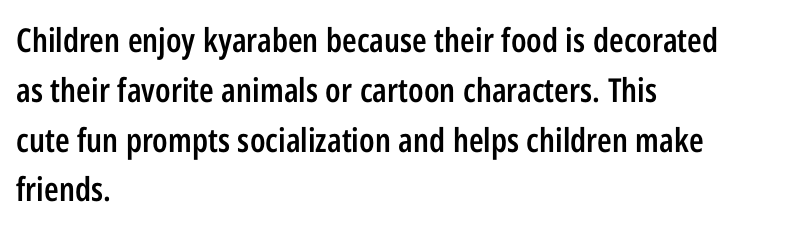
{"serif": "no", "italic": "no", "bold": "semi", "weight": "semibold", "width": "condensed", "stroke_contrast": "low", "x_height": "medium", "monospaced": "no", "underline": "no", "align": "left", "line_spacing": "normal", "line_spacing_ratio": 1.51, "letter_spacing": "normal", "letter_spacing_em": 0.0, "glyph_px": 33}
